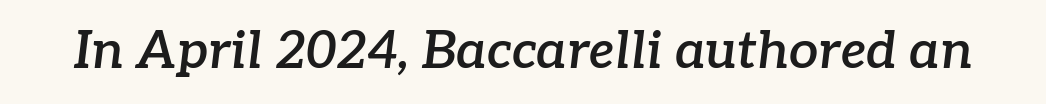
{"serif": "yes", "italic": "yes", "lean": "right", "slant_degrees": 7, "bold": "semi", "weight": "semibold", "width": "normal", "stroke_contrast": "low", "x_height": "medium", "monospaced": "no", "underline": "no", "letter_spacing": "normal", "letter_spacing_em": 0.0, "glyph_px": 52}
